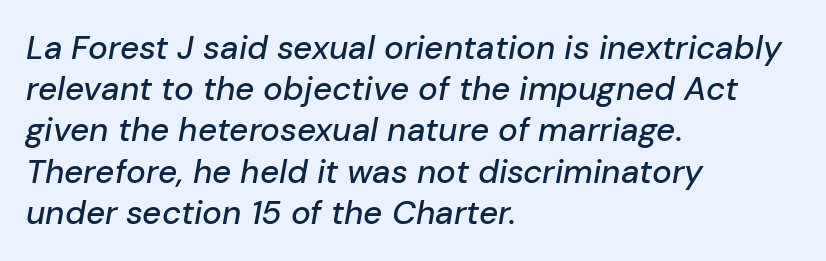
Q: Is the text italic (slanted)? A: Yes, it leans right by about 10 degrees.
Q: Is the text underlined? A: No.
Q: How is the paragraph aligned? A: Left-aligned.
Q: Is the spacing between letters normal or unusually wide? A: Normal.
Q: Is the spacing between lines tight, normal or loose? A: Normal.
Q: Width (condensed, normal, or wide)? A: Normal.
Q: Stroke contrast? A: Low.
Q: x-height? A: Medium.
Q: Monospaced? A: No.
